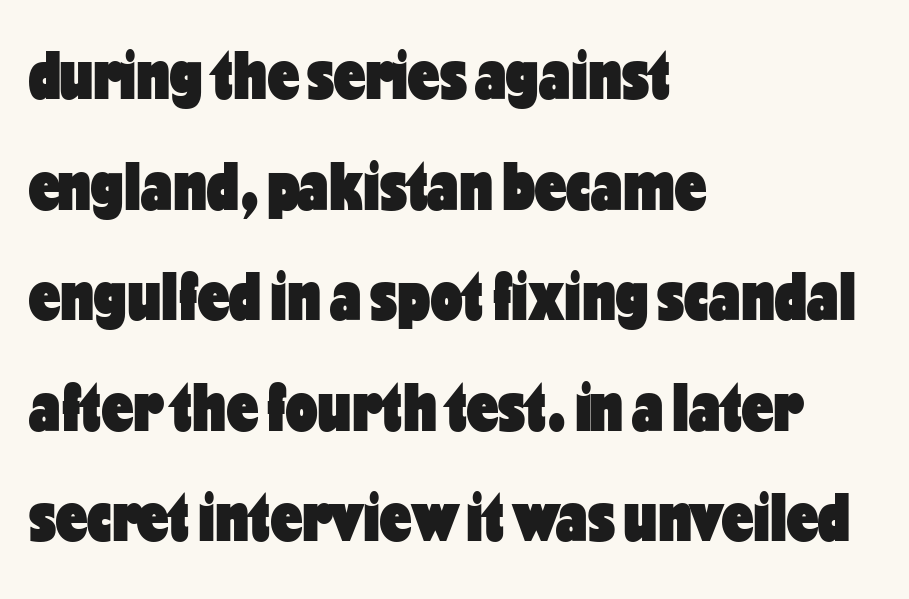
The image shows 70 px heavy, condensed sans-serif type, upright; set left-aligned, normal line spacing (1.58x), normal letter spacing, not underlined; low stroke contrast and a medium x-height.
